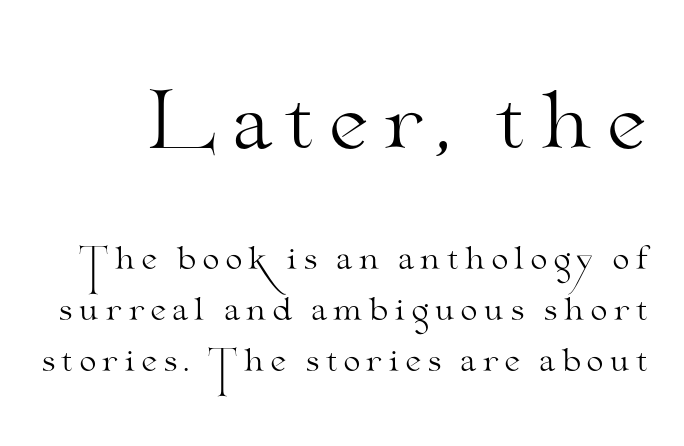
The letters advance in unequal steps, a hallmark of proportional type. No italicization has been applied; the sample stays upright. The cut favours lightness, reaching ordinary text weight at its darkest. The letters in the upper block stand taller than those in the block below. The font family rendered here belongs to the serif group.
